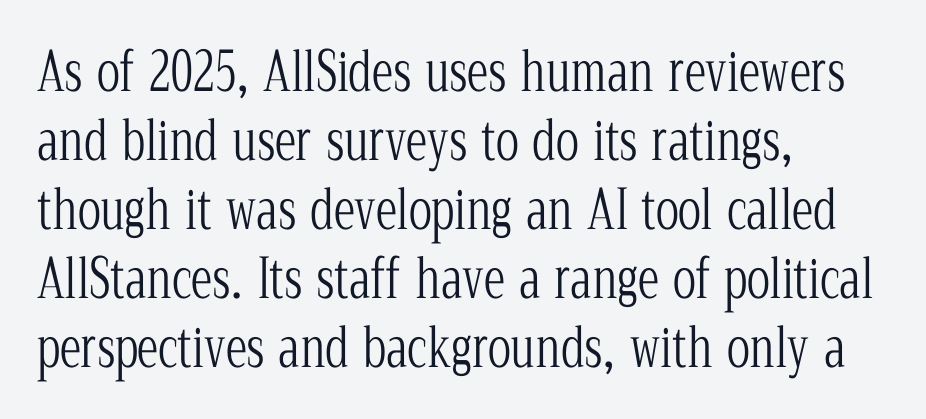
The image shows 54 px light, condensed serif type, upright; set left-aligned, normal line spacing (1.28x), normal letter spacing, not underlined; low stroke contrast and a medium x-height.
